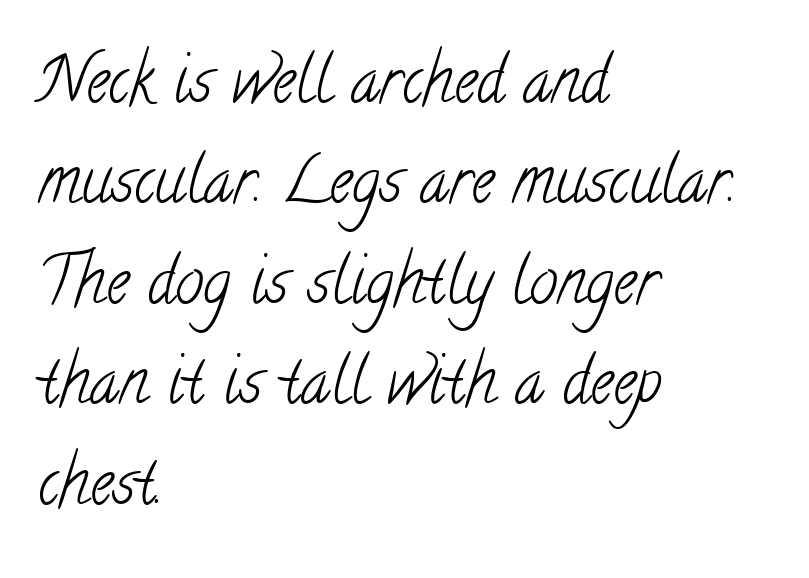
Q: Is the text bold? A: No.
Q: Is the text underlined? A: No.
Q: How is the paragraph aligned? A: Left-aligned.
Q: Is the spacing between letters normal or unusually wide? A: Normal.
Q: Is the spacing between lines tight, normal or loose? A: Normal.
Q: Width (condensed, normal, or wide)? A: Condensed.
Q: Stroke contrast? A: Low.
Q: x-height? A: Small.
Q: Monospaced? A: No.
